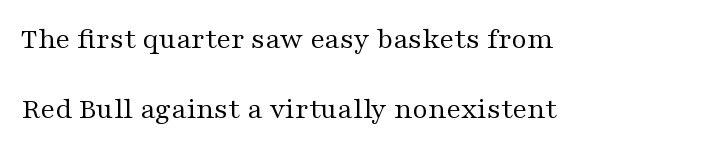
The image shows 30 px regular-weight, wide serif type, upright; set left-aligned, loose line spacing (2.34x), normal letter spacing, not underlined; medium stroke contrast and a medium x-height.
